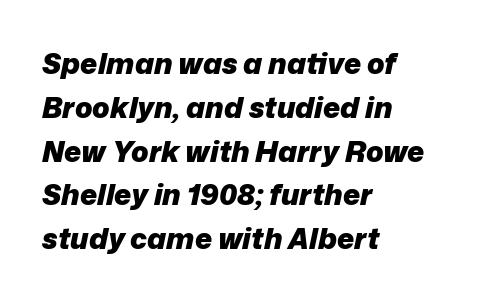
The image shows 29 px heavy type, italic (leaning right); set left-aligned, normal line spacing (1.51x), normal letter spacing, not underlined; low stroke contrast and a medium x-height.
